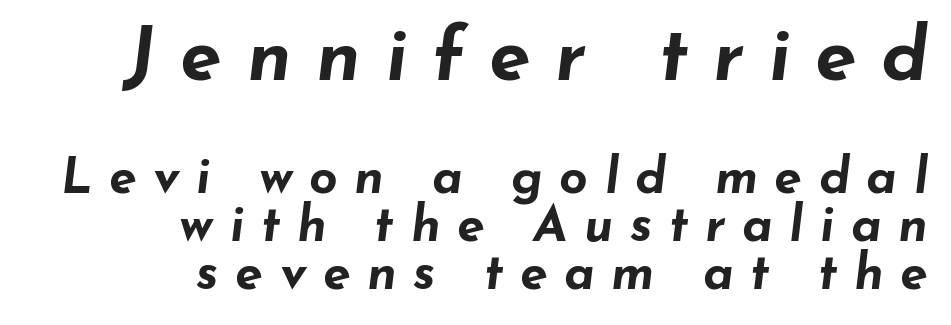
The image shows 75 px bold, wide type, italic (leaning right); set right-aligned, tight line spacing (0.96x), unusually wide letter spacing (+0.33 em), not underlined; the first (top) block is 1.5x larger; low stroke contrast and a small x-height.
